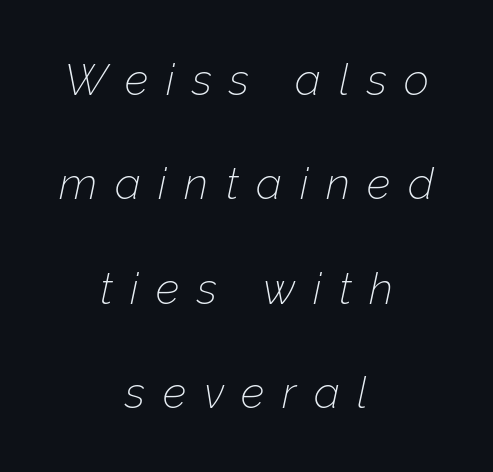
The image shows 44 px thin type, italic (leaning right); set centered, loose line spacing (2.37x), unusually wide letter spacing (+0.4 em), not underlined; low stroke contrast and a medium x-height.
